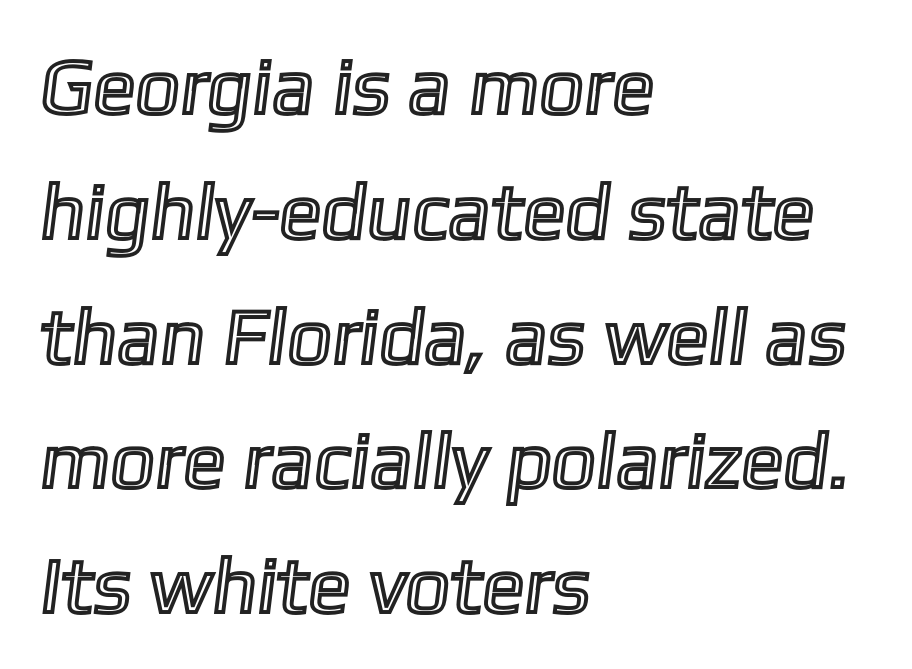
The specimen omits any rule beneath the text block's lines. No extra tracking has been applied to these lines. Regular leading. Line beginnings align vertically; line endings do not. The face used here is proportionally spaced, like ordinary book or web type.
